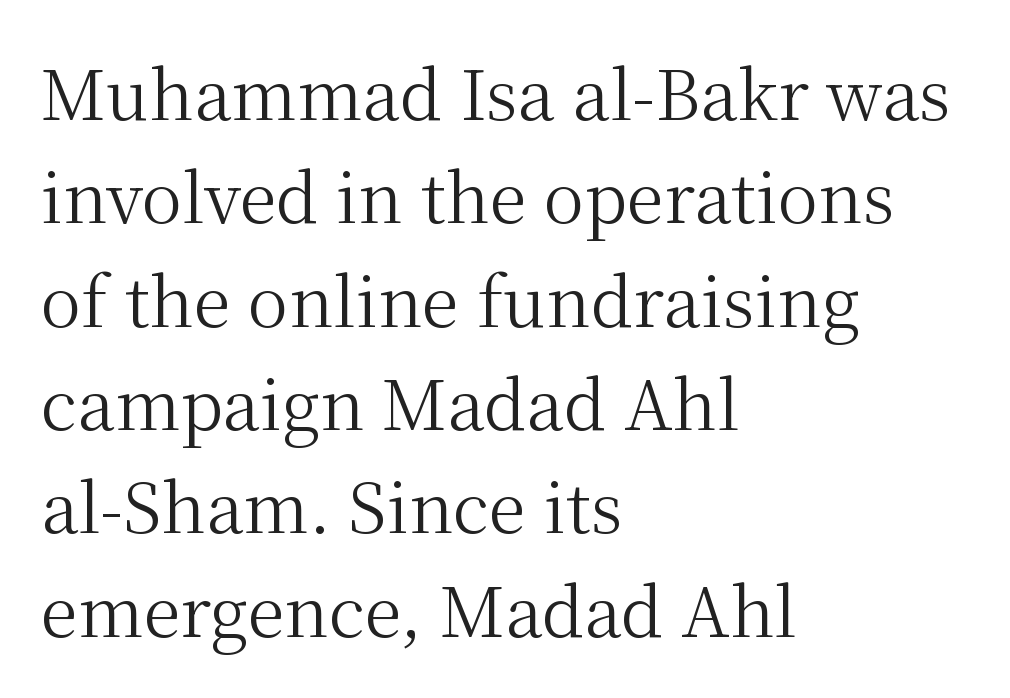
The image shows 68 px regular-weight serif type, upright; set left-aligned, normal line spacing (1.52x), normal letter spacing, not underlined; medium stroke contrast and a medium x-height.
